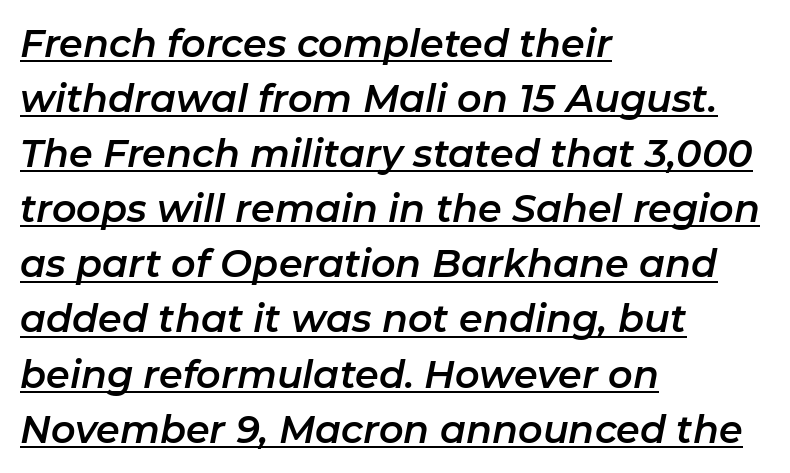
{"italic": "yes", "lean": "right", "slant_degrees": 11, "width": "normal", "stroke_contrast": "low", "x_height": "medium", "monospaced": "no", "underline": "yes", "align": "left", "line_spacing": "normal", "line_spacing_ratio": 1.45, "letter_spacing": "normal", "letter_spacing_em": 0.0, "glyph_px": 38}
